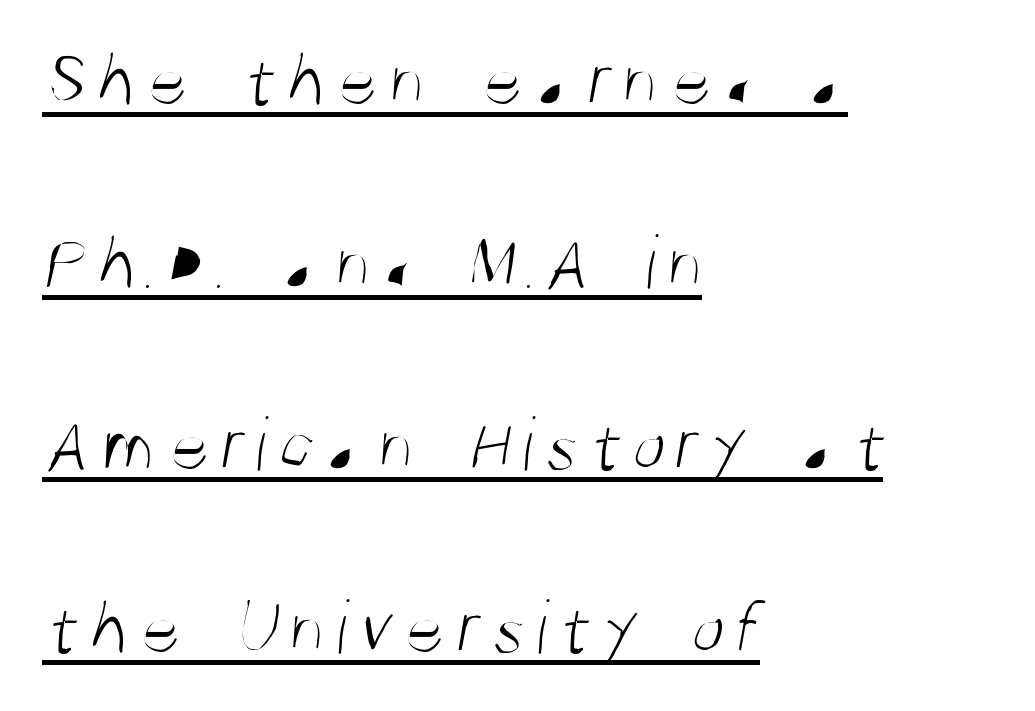
Q: Is the text bold? A: No.
Q: Is the typeface a serif or a sans-serif typeface? A: Sans-serif.
Q: Is the text underlined? A: Yes.
Q: How is the paragraph aligned? A: Left-aligned.
Q: Is the spacing between lines tight, normal or loose? A: Loose.
Q: Width (condensed, normal, or wide)? A: Condensed.
Q: Stroke contrast? A: Medium.
Q: x-height? A: Large.
Q: Monospaced? A: No.
